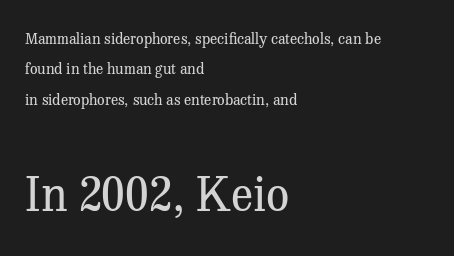
The image shows 46 px regular-weight serif type, upright; set left-aligned, loose line spacing (2.02x), normal letter spacing, not underlined; the second (bottom) block is 3.07x larger; medium stroke contrast and a medium x-height.
